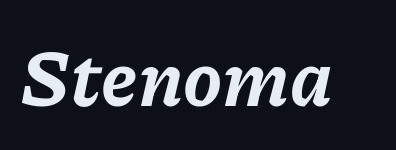
The image shows 78 px bold type, italic (leaning right); set normal letter spacing, not underlined; low stroke contrast and a medium x-height.
